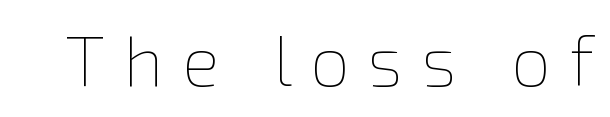
Q: Is the text bold? A: No.
Q: Is the text italic (slanted)? A: No, it is upright.
Q: Is the text underlined? A: No.
Q: Is the spacing between letters normal or unusually wide? A: Unusually wide.
Q: Width (condensed, normal, or wide)? A: Normal.
Q: Stroke contrast? A: Low.
Q: x-height? A: Medium.
Q: Monospaced? A: No.
